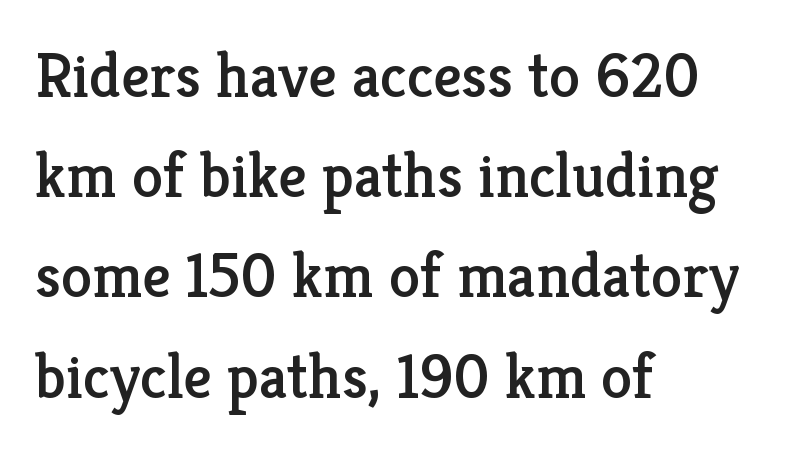
The image shows 63 px serif type, upright; set left-aligned, normal line spacing (1.59x), normal letter spacing, not underlined; low stroke contrast and a medium x-height.
